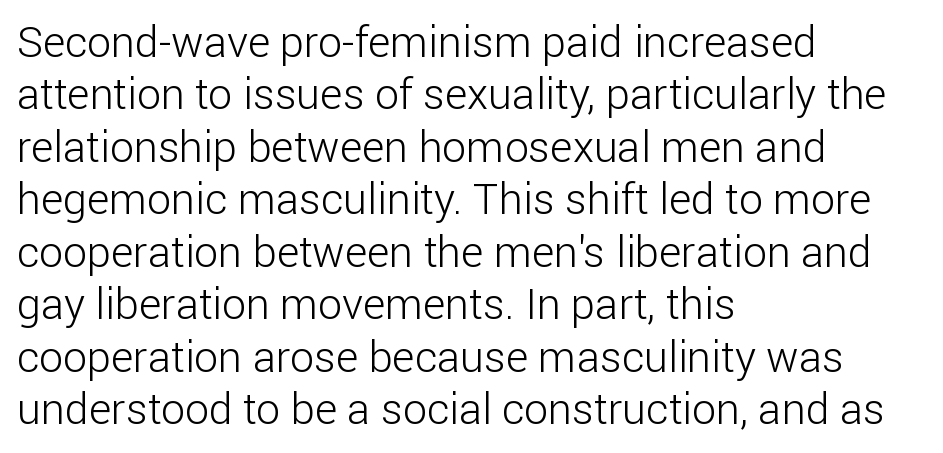
Q: Is the text bold? A: No.
Q: Is the text italic (slanted)? A: No, it is upright.
Q: Is the typeface a serif or a sans-serif typeface? A: Sans-serif.
Q: Is the text underlined? A: No.
Q: How is the paragraph aligned? A: Left-aligned.
Q: Is the spacing between letters normal or unusually wide? A: Normal.
Q: Width (condensed, normal, or wide)? A: Normal.
Q: Stroke contrast? A: Low.
Q: x-height? A: Medium.
Q: Monospaced? A: No.
